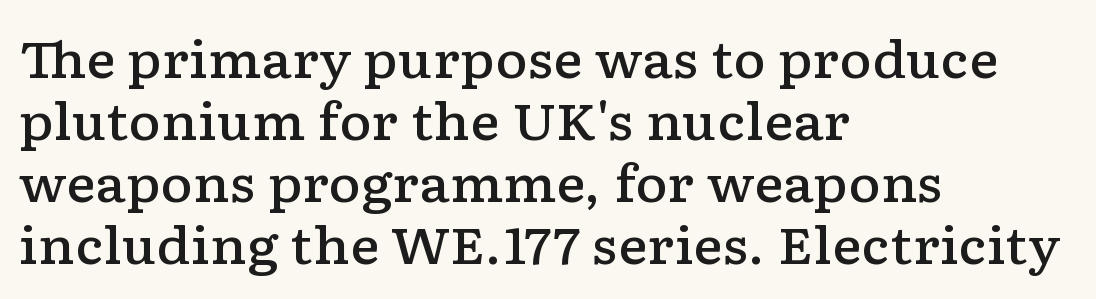
The image shows 50 px semibold, wide serif type, upright; set left-aligned, line spacing 1.24x, normal letter spacing, not underlined; low stroke contrast and a medium x-height.
